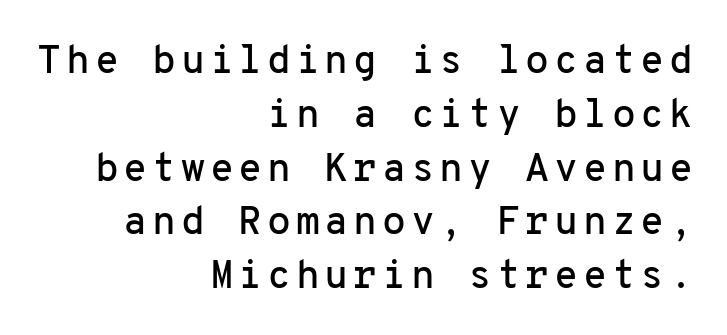
Q: Is the text italic (slanted)? A: No, it is upright.
Q: Is the typeface a serif or a sans-serif typeface? A: Sans-serif.
Q: Is the text underlined? A: No.
Q: How is the paragraph aligned? A: Right-aligned.
Q: Is the spacing between lines tight, normal or loose? A: Normal.
Q: Width (condensed, normal, or wide)? A: Normal.
Q: Stroke contrast? A: Low.
Q: x-height? A: Medium.
Q: Monospaced? A: Yes.
